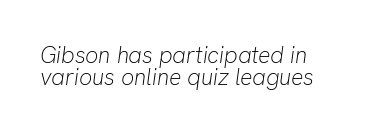
The image shows 23 px text type, italic (leaning right); set left-aligned, tight line spacing (0.97x), normal letter spacing, not underlined.
